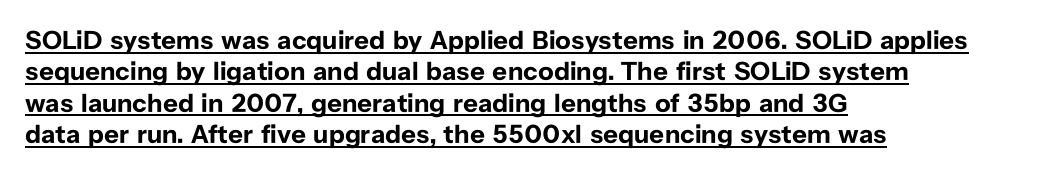
Q: Is the text bold? A: Yes.
Q: Is the text italic (slanted)? A: No, it is upright.
Q: Is the text underlined? A: Yes.
Q: How is the paragraph aligned? A: Left-aligned.
Q: Is the spacing between letters normal or unusually wide? A: Normal.
